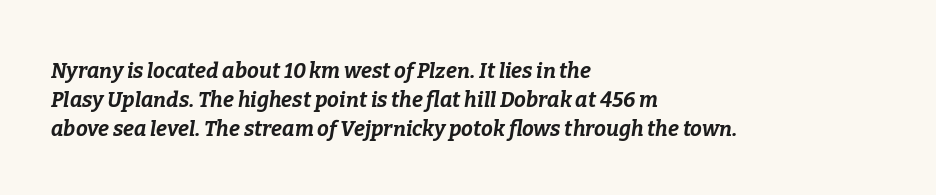
{"italic": "yes", "lean": "right", "slant_degrees": 9, "bold": "yes", "underline": "no", "align": "left", "line_spacing": "normal", "line_spacing_ratio": 1.37, "letter_spacing": "normal", "letter_spacing_em": 0.0, "glyph_px": 21}
